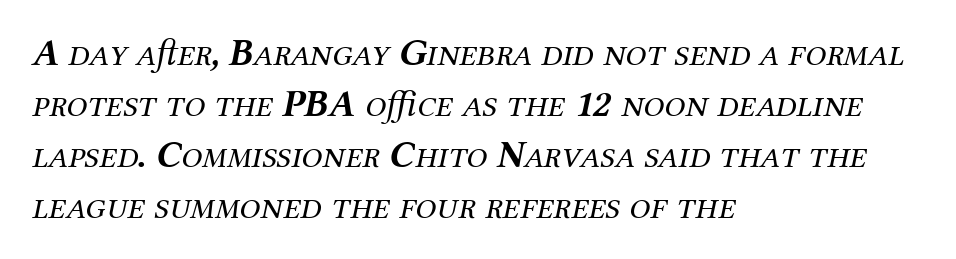
{"serif": "yes", "italic": "yes", "lean": "right", "slant_degrees": 12, "bold": "no", "weight": "regular", "width": "normal", "stroke_contrast": "medium", "x_height": "medium", "monospaced": "no", "underline": "no", "align": "left", "line_spacing": "normal", "line_spacing_ratio": 1.34, "letter_spacing": "normal", "letter_spacing_em": 0.0, "glyph_px": 38}
